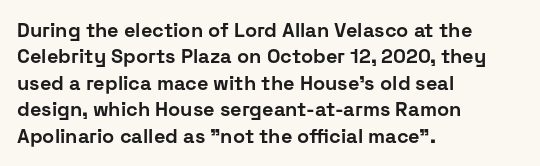
No extra tracking has been applied to these lines. The font is running at its bold setting. Students, observe: this is what conventionally led text looks like. Ascenders rise straight up at ninety degrees.
